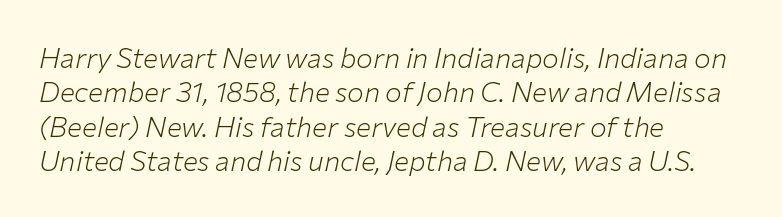
Compared with typical body copy, the letter spacing here is the same. Looking at the ascenders, they clearly lean. A typesetter would call this proportional, since set widths differ per character. Heft: none added — not bold. Lines of text with bare space underneath.
